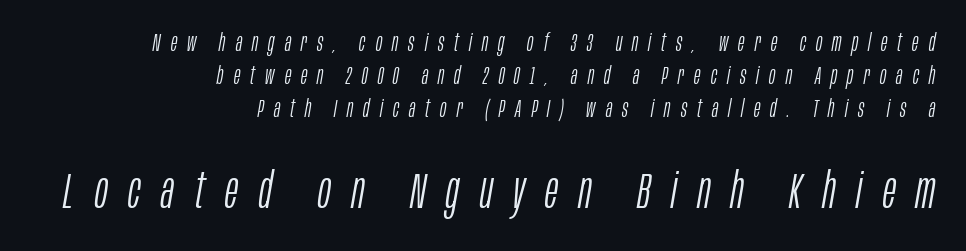
The glyphs are unaccompanied by any horizontal stroke below them. The strokes carry an ordinary text weight at most. Think of a printed novel: that variable character pitch is what you see here. A typesetter would call this heavily tracked-out type. Bigger letters appear in the bottom chunk; the top chunk is reduced.
